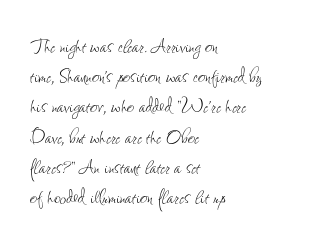
{"bold": "no", "underline": "no", "align": "left", "line_spacing_ratio": 1.21, "letter_spacing": "normal", "letter_spacing_em": 0.0, "glyph_px": 25}
